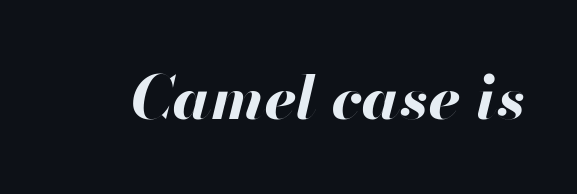
Q: Is the text bold? A: Yes.
Q: Is the text italic (slanted)? A: Yes, it leans right by about 13 degrees.
Q: Is the text underlined? A: No.
Q: Is the spacing between letters normal or unusually wide? A: Normal.
Q: Width (condensed, normal, or wide)? A: Normal.
Q: Stroke contrast? A: High.
Q: x-height? A: Small.
Q: Monospaced? A: No.
